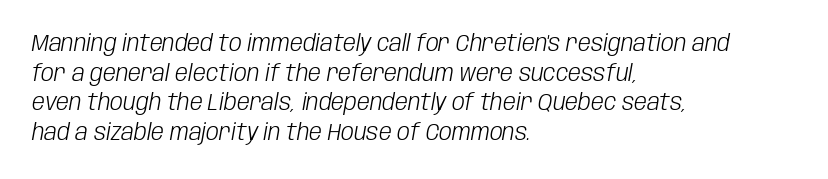
The letters are slanted; this is an italic face. Honestly, the letter spacing is just normal — you wouldn't notice it. Whoever set this chose a conventional vertical rhythm. Clear beneath every line of the passage.
